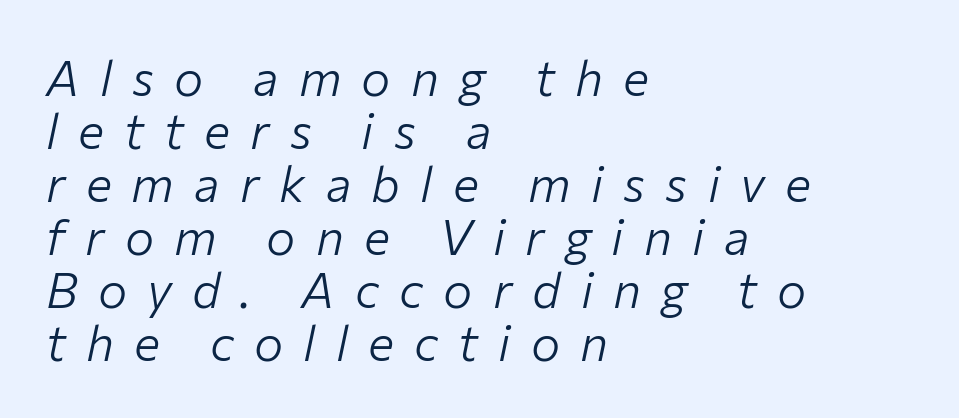
Spacing verdict: proportional, widths tailored to each character. Line spacing here is tight. The axis of the letterforms is tilted away from vertical. The paragraph has a hard left edge and a soft right edge. There is plenty of visible air inserted between adjacent glyphs.
